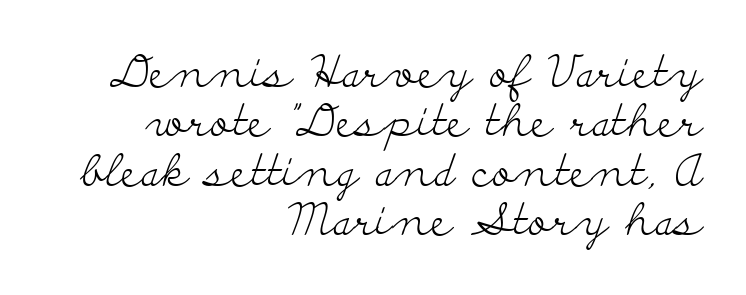
Q: Is the text bold? A: No.
Q: Is the text italic (slanted)? A: Yes.
Q: Is the typeface a serif or a sans-serif typeface? A: Serif.
Q: Is the text underlined? A: No.
Q: How is the paragraph aligned? A: Right-aligned.
Q: Is the spacing between letters normal or unusually wide? A: Normal.
Q: Is the spacing between lines tight, normal or loose? A: Tight.
Q: Width (condensed, normal, or wide)? A: Wide.
Q: Stroke contrast? A: Low.
Q: x-height? A: Small.
Q: Monospaced? A: No.
